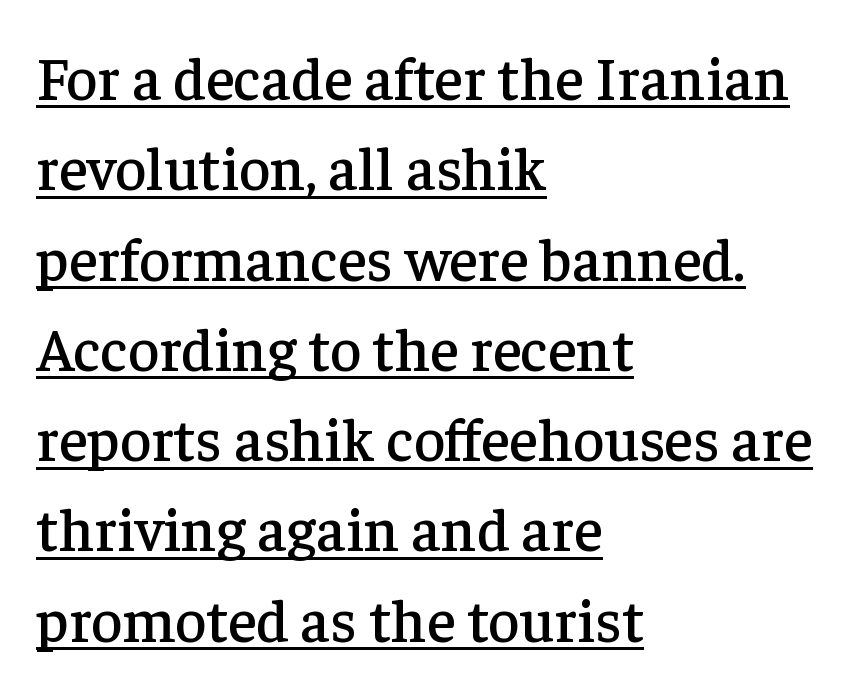
{"serif": "yes", "italic": "no", "width": "normal", "stroke_contrast": "low", "x_height": "medium", "monospaced": "no", "underline": "yes", "align": "left", "line_spacing": "normal", "line_spacing_ratio": 1.48, "letter_spacing": "normal", "letter_spacing_em": 0.0, "glyph_px": 61}
